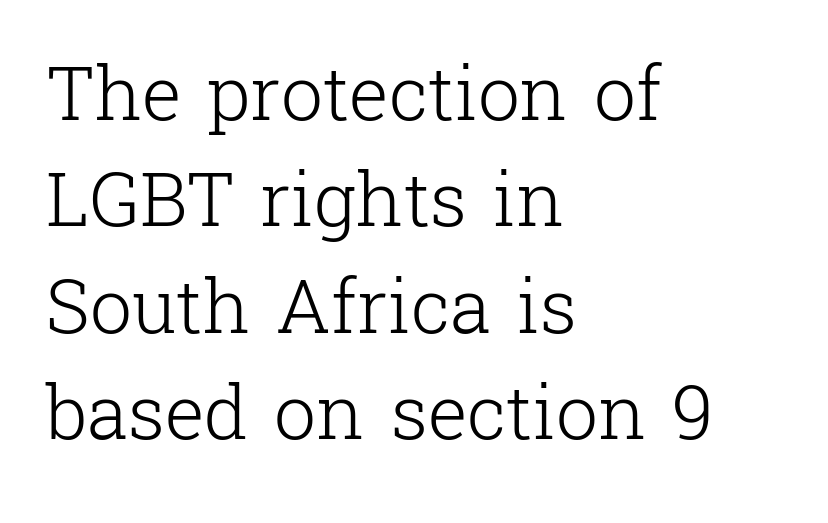
A typesetter would label this face a serif. When letters stand straight like this, we call the style roman or upright. The paragraph shown leans on its left margin. The tracking reads as untouched default to a designer's eye. Spacing verdict: proportional, widths tailored to each character. Rows of type keep a routine distance in the vertical direction.
